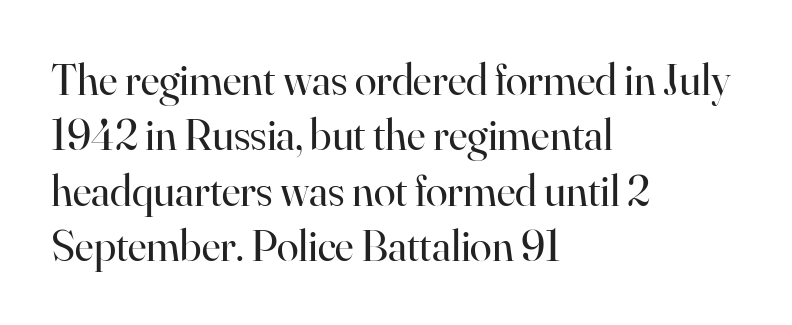
Q: Is the text bold? A: No.
Q: Is the text italic (slanted)? A: No, it is upright.
Q: Is the typeface a serif or a sans-serif typeface? A: Serif.
Q: Is the text underlined? A: No.
Q: How is the paragraph aligned? A: Left-aligned.
Q: Is the spacing between letters normal or unusually wide? A: Normal.
Q: Is the spacing between lines tight, normal or loose? A: Normal.
Q: Width (condensed, normal, or wide)? A: Normal.
Q: Stroke contrast? A: High.
Q: x-height? A: Small.
Q: Monospaced? A: No.
